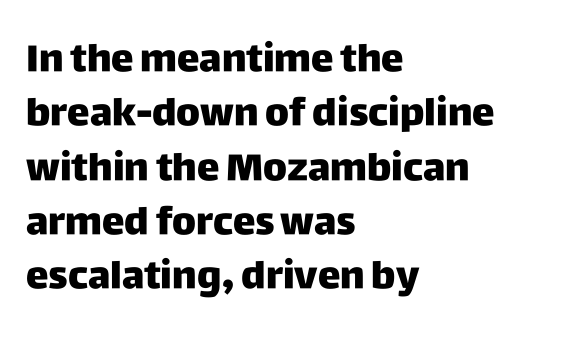
{"serif": "no", "italic": "no", "bold": "yes", "weight": "heavy", "width": "normal", "stroke_contrast": "low", "x_height": "large", "monospaced": "no", "underline": "no", "align": "left", "line_spacing": "normal", "line_spacing_ratio": 1.43, "letter_spacing": "normal", "letter_spacing_em": 0.0, "glyph_px": 38}
